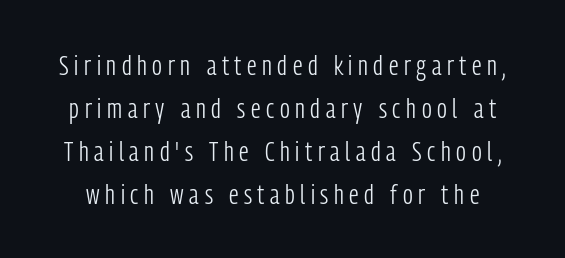
Letter spacing: wide. Proportional: the letters do not fall into vertical columns. Check where the strokes stop: nothing finishes them off — pure sans. Unbolded letterforms with no extra heft. The space beneath each line is pristine and unruled. The letters stand straight up with perfectly vertical stems.
